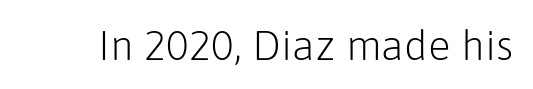
Descender tails drop into unmarked territory. The typeface chosen for these lines omits serifs. This is not heavy type; no bold has been used. Observe the ordinary spacing: letters are neighbours, not strangers. Tall strokes in this sample are plumb rather than angled.
